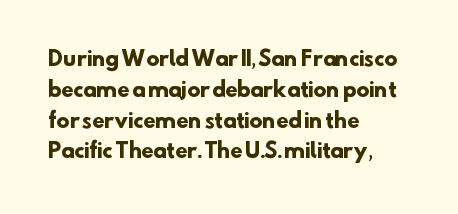
{"bold": "yes", "underline": "no", "align": "left", "line_spacing": "normal", "line_spacing_ratio": 1.54, "letter_spacing": "normal", "letter_spacing_em": 0.0, "glyph_px": 20}
